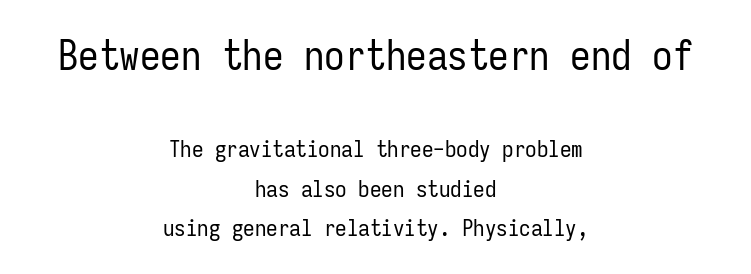
{"serif": "no", "italic": "no", "bold": "no", "weight": "regular", "width": "condensed", "stroke_contrast": "low", "x_height": "medium", "monospaced": "yes", "underline": "no", "align": "center", "line_spacing_ratio": 1.73, "letter_spacing": "normal", "letter_spacing_em": 0.0, "larger_block": "first", "size_ratio": 1.78, "glyph_px": 41}
